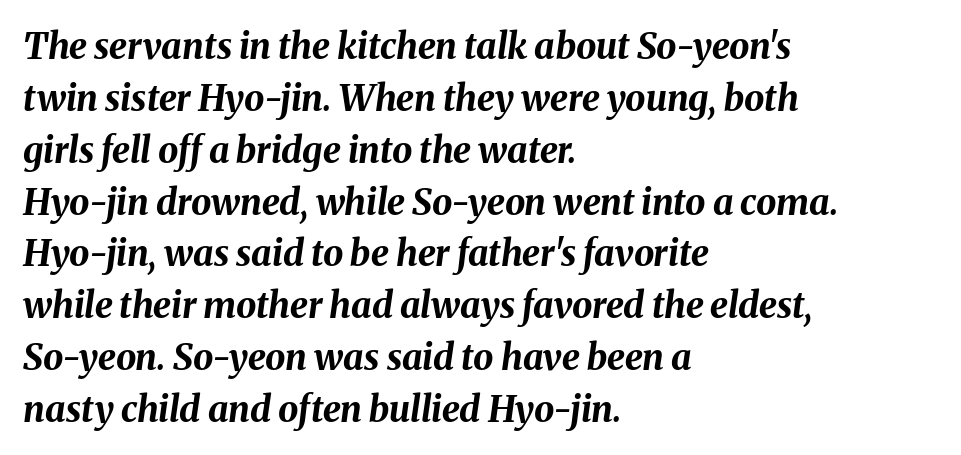
{"italic": "yes", "lean": "right", "slant_degrees": 8, "bold": "yes", "weight": "bold", "width": "normal", "stroke_contrast": "medium", "x_height": "medium", "monospaced": "no", "underline": "no", "align": "left", "line_spacing": "normal", "line_spacing_ratio": 1.44, "letter_spacing": "normal", "letter_spacing_em": 0.0, "glyph_px": 36}
